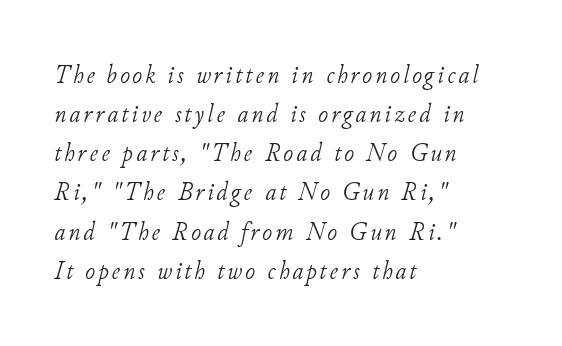
Every row of glyphs begins at an identical x-position on the left. Counters stay open thanks to moderate or lighter strokes. There's an unmistakable incline to the writing here. Notice how descenders clear the ascenders below comfortably — that's standard leading. Clear beneath every line of the passage.
